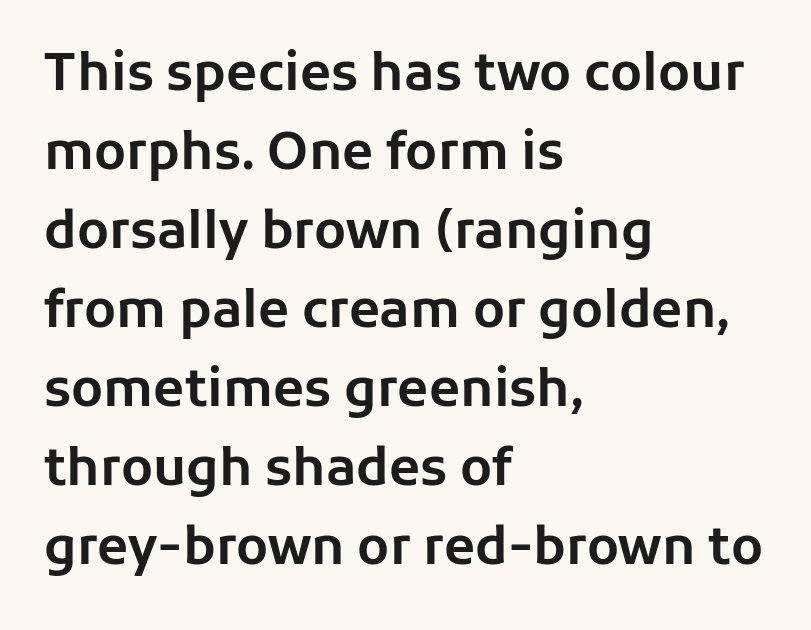
Q: Is the text italic (slanted)? A: No, it is upright.
Q: Is the typeface a serif or a sans-serif typeface? A: Sans-serif.
Q: Is the text underlined? A: No.
Q: How is the paragraph aligned? A: Left-aligned.
Q: Is the spacing between letters normal or unusually wide? A: Normal.
Q: Is the spacing between lines tight, normal or loose? A: Normal.
Q: Width (condensed, normal, or wide)? A: Normal.
Q: Stroke contrast? A: Low.
Q: x-height? A: Medium.
Q: Monospaced? A: No.
